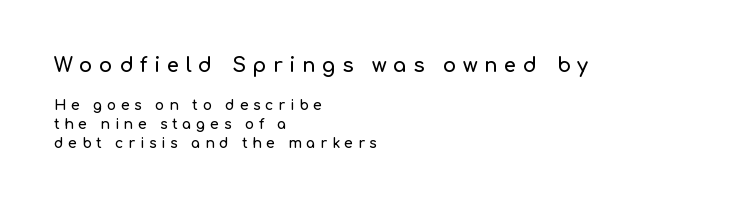
Q: Is the text italic (slanted)? A: No, it is upright.
Q: Is the text underlined? A: No.
Q: How is the paragraph aligned? A: Left-aligned.
Q: Is the spacing between letters normal or unusually wide? A: Unusually wide.
Q: Is the spacing between lines tight, normal or loose? A: Normal.
Q: Which block of text is set in a larger size, the first (top) or the second (bottom)? A: The first (top) one.
